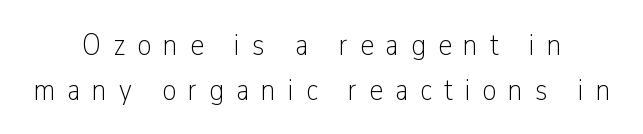
The characters display no serif detailing; their extremities are plain. Words float on clear page, feet unadorned. Unbolded letterforms with no extra heft. Proportional: the letters do not fall into vertical columns.
